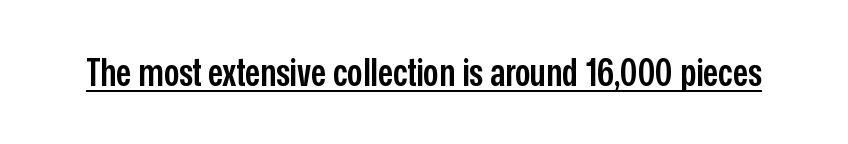
I'd describe the lettering as semibold — firm but not a full bold. Glyph-to-glyph distance matches everyday printed text. You could not count columns in this text — the font is proportionally spaced. Regarding serifs, this sample does without them. In designer terms, the underline attribute is active on this setting. Unlike italic type, these characters show no tilt at all.
